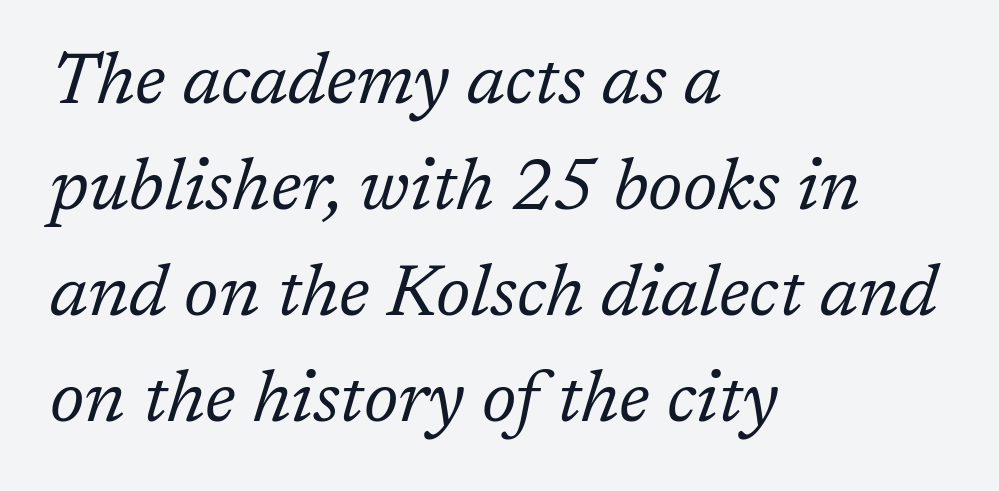
{"serif": "yes", "italic": "yes", "lean": "right", "slant_degrees": 17, "bold": "no", "weight": "regular", "width": "normal", "stroke_contrast": "low", "x_height": "medium", "monospaced": "no", "underline": "no", "align": "left", "line_spacing": "normal", "line_spacing_ratio": 1.47, "letter_spacing": "normal", "letter_spacing_em": 0.0, "glyph_px": 72}
